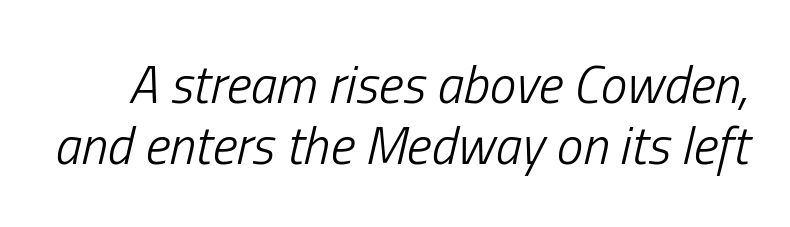
The rendering uses a small line-height, squeezing the rows. Is the type heavy? It reads as light-to-regular instead. A typesetter would mark this as italic. The foot of each line stays bare and open. The rendering uses natural spacing where letterforms have individual widths.
